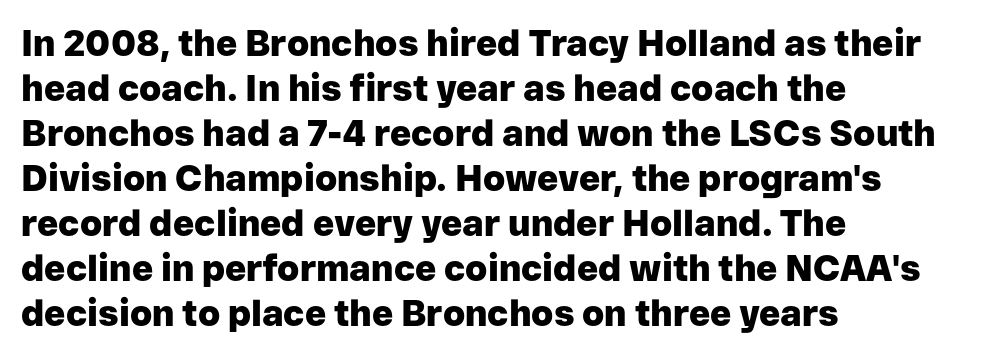
{"serif": "no", "italic": "no", "bold": "yes", "weight": "heavy", "width": "normal", "stroke_contrast": "low", "x_height": "medium", "monospaced": "no", "underline": "no", "align": "left", "line_spacing": "normal", "line_spacing_ratio": 1.25, "letter_spacing": "normal", "letter_spacing_em": 0.0, "glyph_px": 36}
